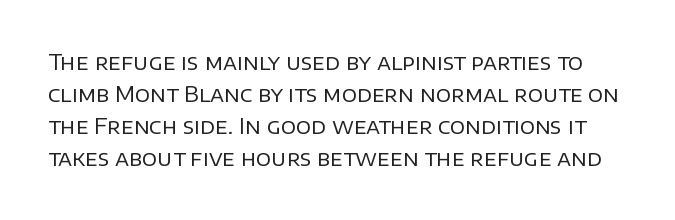
The image shows 21 px text type, upright; set normal line spacing (1.53x), normal letter spacing, not underlined.
